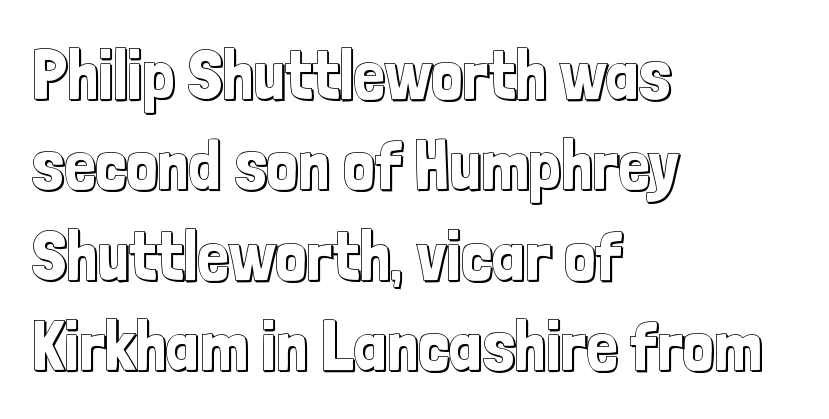
The image shows 70 px condensed type, upright; set left-aligned, normal line spacing (1.29x), normal letter spacing, not underlined; a medium x-height.
